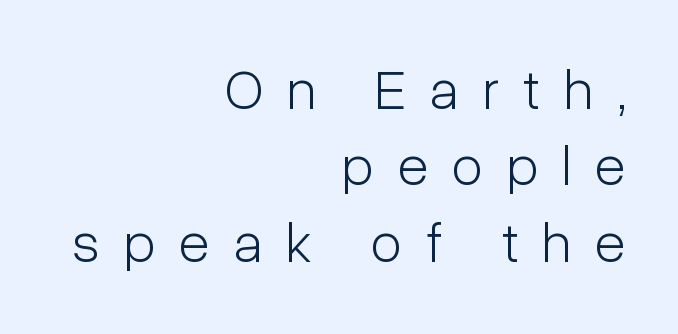
The image shows 57 px light, condensed sans-serif type, upright; set right-aligned, normal line spacing (1.34x), unusually wide letter spacing (+0.42 em), not underlined; low stroke contrast and a medium x-height.
